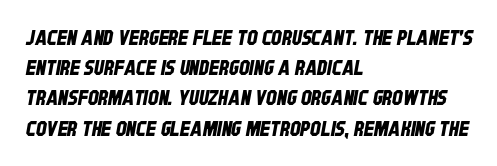
Q: Is the text underlined? A: No.
Q: How is the paragraph aligned? A: Left-aligned.
Q: Is the spacing between letters normal or unusually wide? A: Normal.
Q: Is the spacing between lines tight, normal or loose? A: Normal.
